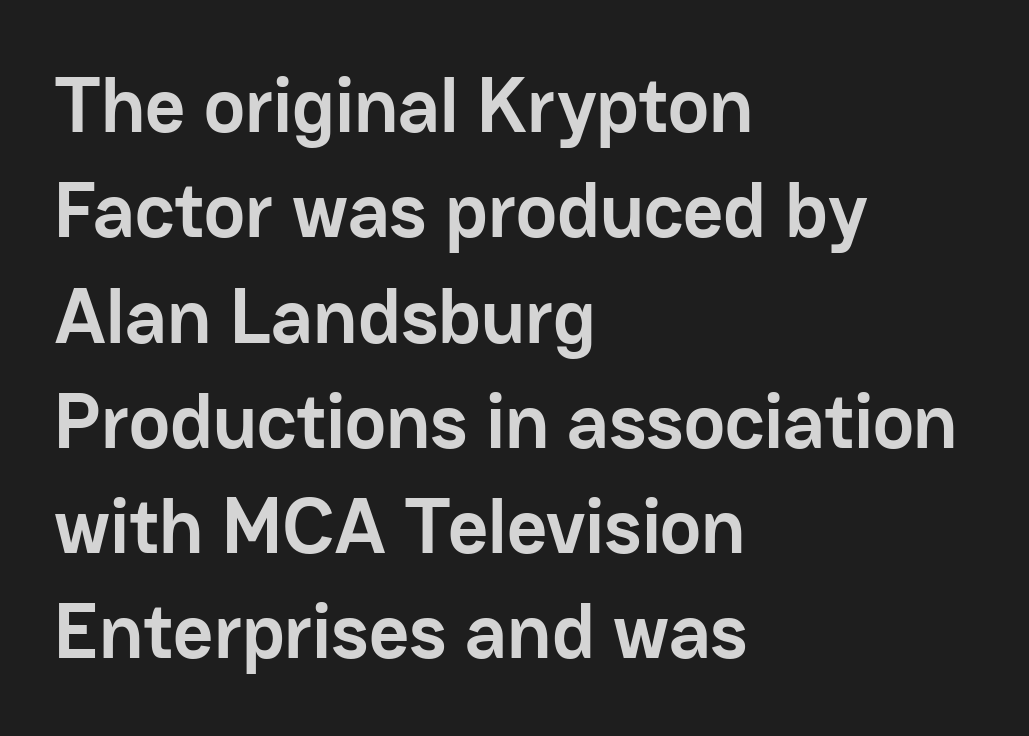
Q: Is the text bold? A: Yes.
Q: Is the text italic (slanted)? A: No, it is upright.
Q: Is the typeface a serif or a sans-serif typeface? A: Sans-serif.
Q: Is the text underlined? A: No.
Q: How is the paragraph aligned? A: Left-aligned.
Q: Is the spacing between letters normal or unusually wide? A: Normal.
Q: Is the spacing between lines tight, normal or loose? A: Normal.
Q: Width (condensed, normal, or wide)? A: Normal.
Q: Stroke contrast? A: Low.
Q: x-height? A: Medium.
Q: Monospaced? A: No.
